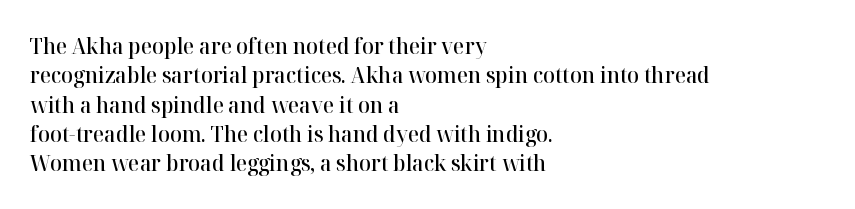
{"italic": "no", "bold": "semi", "underline": "no", "align": "left", "line_spacing": "normal", "line_spacing_ratio": 1.33, "letter_spacing": "normal", "letter_spacing_em": 0.0, "glyph_px": 22}
